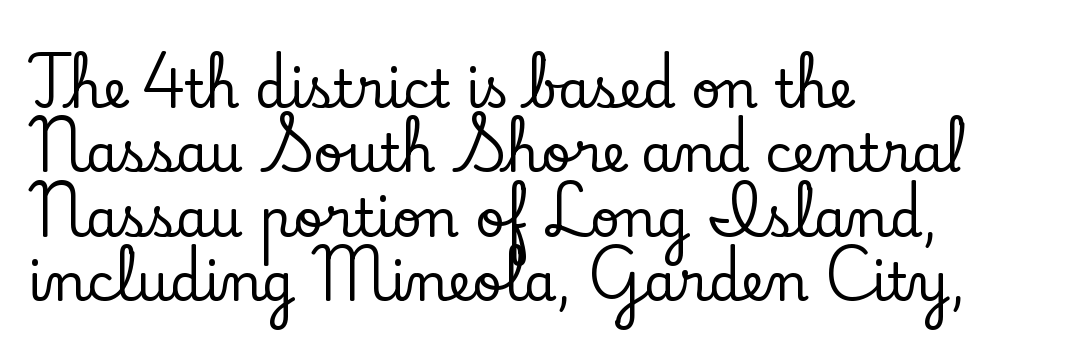
Unlike italic type, these characters show no tilt at all. Teacher's note: observe the even left margin — that is flush-left alignment. Plain, unruled lines of type. Words appear dense and cohesive because spacing is normal. Classification — serif.
